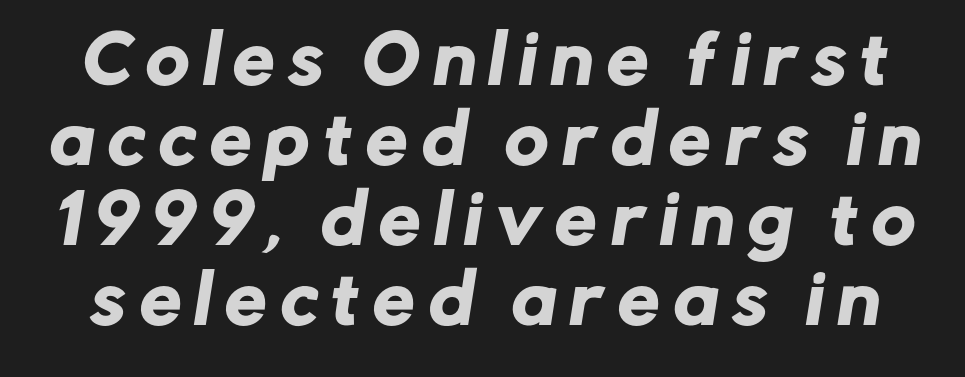
{"serif": "no", "width": "normal", "stroke_contrast": "low", "x_height": "medium", "monospaced": "no", "underline": "no", "line_spacing_ratio": 1.21, "letter_spacing": "wide", "letter_spacing_em": 0.22, "glyph_px": 66}
